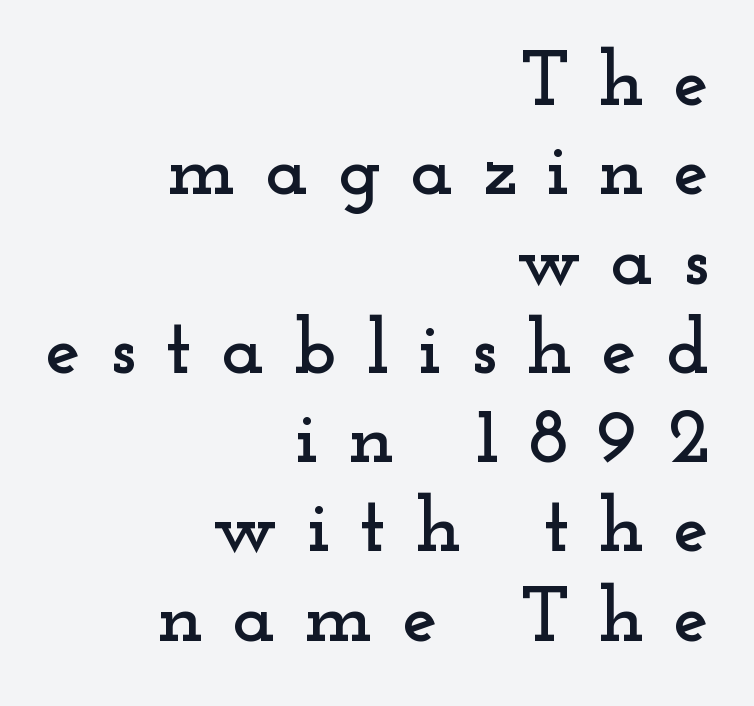
The image shows 79 px wide serif type, upright; set right-aligned, tight line spacing (1.13x), unusually wide letter spacing (+0.37 em), not underlined; low stroke contrast and a small x-height.
